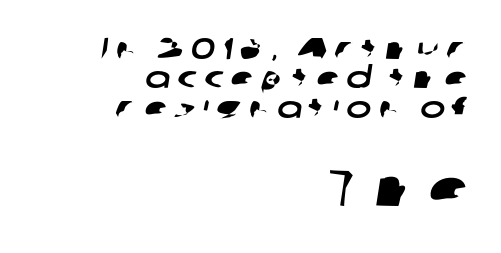
Q: Is the typeface a serif or a sans-serif typeface? A: Sans-serif.
Q: Is the text underlined? A: No.
Q: How is the paragraph aligned? A: Right-aligned.
Q: Is the spacing between letters normal or unusually wide? A: Unusually wide.
Q: Is the spacing between lines tight, normal or loose? A: Tight.
Q: Which block of text is set in a larger size, the first (top) or the second (bottom)? A: The second (bottom) one.
Q: Width (condensed, normal, or wide)? A: Wide.
Q: Stroke contrast? A: Low.
Q: x-height? A: Medium.
Q: Monospaced? A: No.
